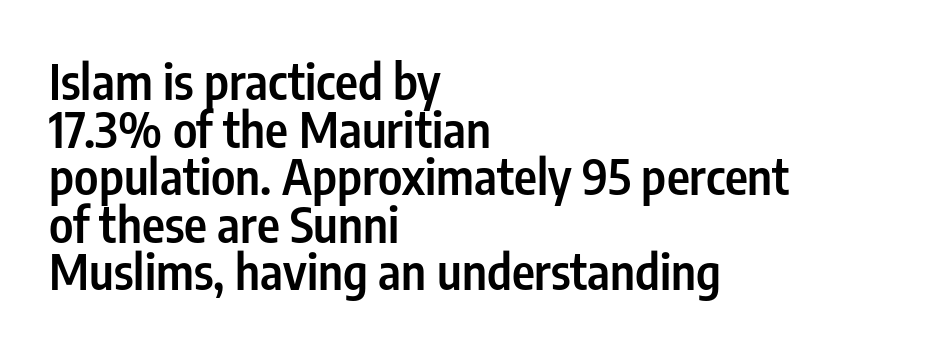
Q: Is the text bold? A: Semi-bold.
Q: Is the text italic (slanted)? A: No, it is upright.
Q: Is the typeface a serif or a sans-serif typeface? A: Sans-serif.
Q: Is the text underlined? A: No.
Q: How is the paragraph aligned? A: Left-aligned.
Q: Is the spacing between letters normal or unusually wide? A: Normal.
Q: Is the spacing between lines tight, normal or loose? A: Tight.
Q: Width (condensed, normal, or wide)? A: Condensed.
Q: Stroke contrast? A: Low.
Q: x-height? A: Medium.
Q: Monospaced? A: No.
